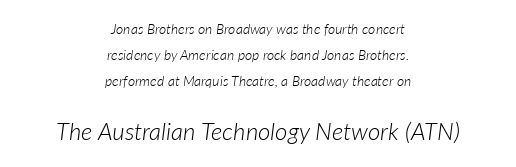
The zone under the glyphs is completely vacant. Is the lower block the larger one? Yes — the lower block carries the bigger type. Stroke mass is kept to a normal reading level or below. Does the copy run flush right? No — it is centered line by line. This sample uses an oblique cut, with every glyph tilted off the vertical. A typesetter would call this zero additional tracking.
